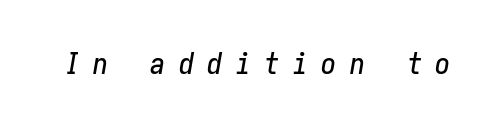
{"italic": "yes", "lean": "right", "slant_degrees": 10, "width": "condensed", "stroke_contrast": "low", "x_height": "medium", "underline": "no", "letter_spacing": "wide", "letter_spacing_em": 0.45, "glyph_px": 30}
